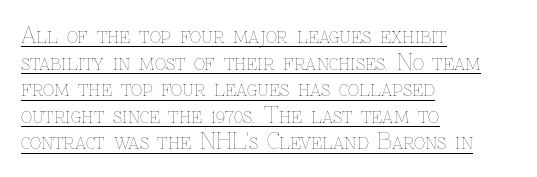
Posture: vertical. Leftover space on each line is placed entirely after the last word. In terms of letterspacing, this is plain default setting. Beneath each row of characters lies a ruled line.
